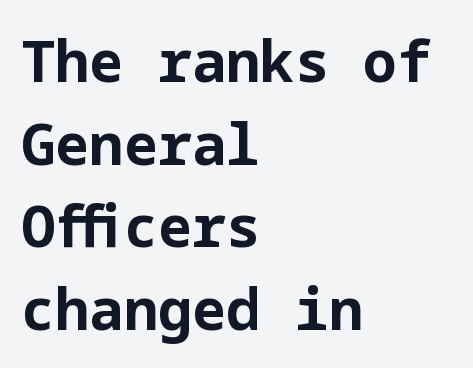
Quick note: underline off. Visually the block forms a straight wall on the left and a jagged coastline on the right. A typesetter would call this zero additional tracking. The vertical gap from one line to the next is medium.
